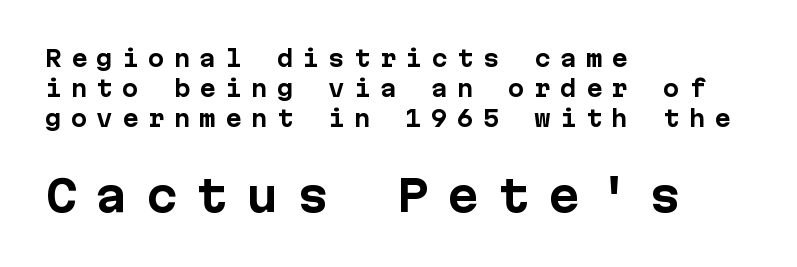
Q: Is the text bold? A: Yes.
Q: Is the text italic (slanted)? A: No, it is upright.
Q: Is the typeface a serif or a sans-serif typeface? A: Sans-serif.
Q: Is the text underlined? A: No.
Q: How is the paragraph aligned? A: Left-aligned.
Q: Is the spacing between letters normal or unusually wide? A: Unusually wide.
Q: Is the spacing between lines tight, normal or loose? A: Normal.
Q: Which block of text is set in a larger size, the first (top) or the second (bottom)? A: The second (bottom) one.
Q: Width (condensed, normal, or wide)? A: Normal.
Q: Stroke contrast? A: Low.
Q: x-height? A: Medium.
Q: Monospaced? A: Yes.
